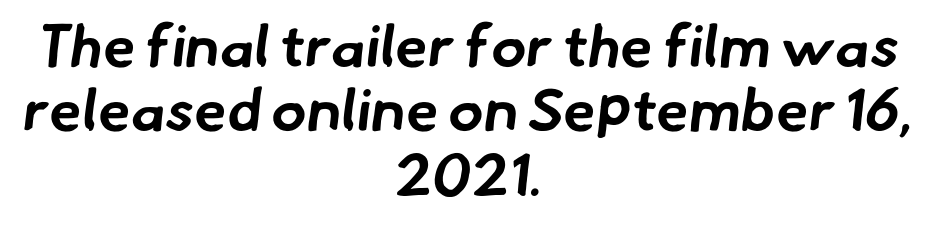
Set as a true bold cut, around the 700 mark. Does the type have serifs? No, each stem ends abruptly. Spacing verdict: proportional, widths tailored to each character. Lines of text with bare space underneath.
